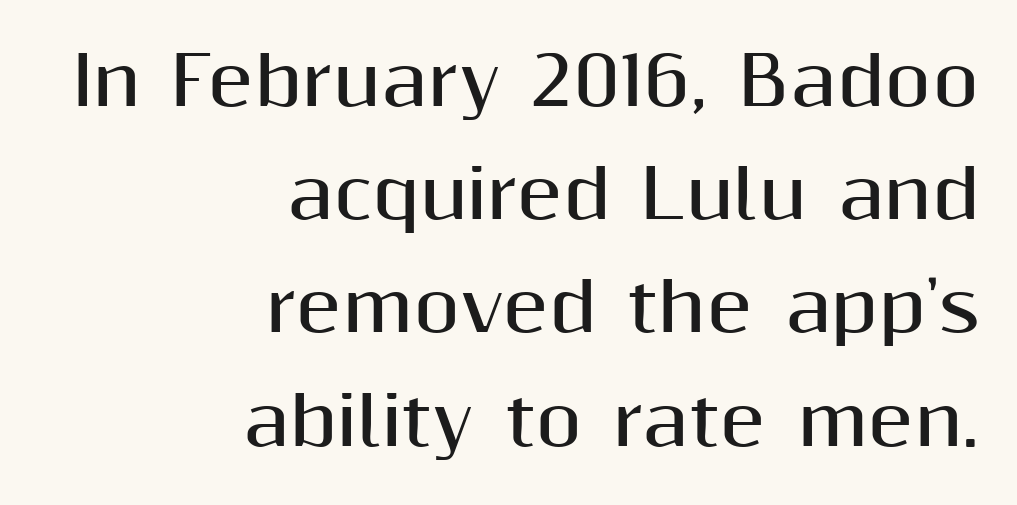
{"serif": "no", "italic": "no", "bold": "yes", "weight": "bold", "width": "normal", "stroke_contrast": "medium", "x_height": "medium", "monospaced": "no", "underline": "no", "align": "right", "line_spacing": "normal", "line_spacing_ratio": 1.69, "letter_spacing": "normal", "letter_spacing_em": 0.0, "glyph_px": 67}
